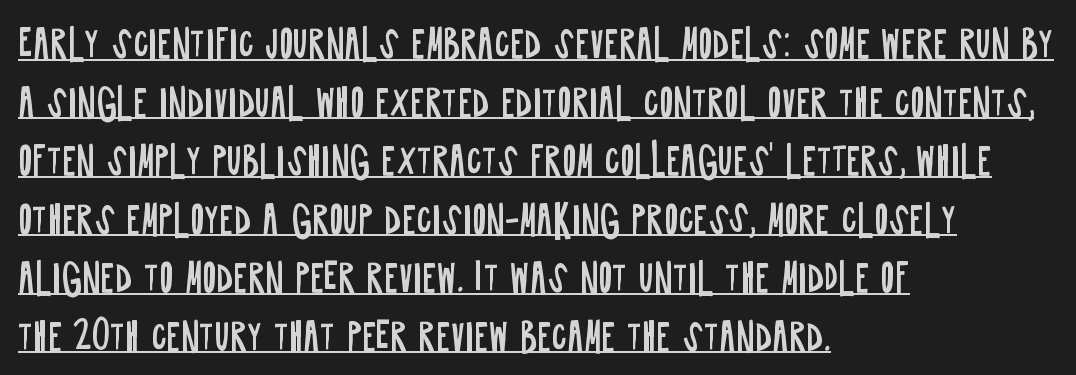
Q: Is the text bold? A: No.
Q: Is the text italic (slanted)? A: No, it is upright.
Q: Is the typeface a serif or a sans-serif typeface? A: Sans-serif.
Q: Is the text underlined? A: Yes.
Q: How is the paragraph aligned? A: Left-aligned.
Q: Is the spacing between letters normal or unusually wide? A: Normal.
Q: Is the spacing between lines tight, normal or loose? A: Normal.
Q: Width (condensed, normal, or wide)? A: Condensed.
Q: Stroke contrast? A: Low.
Q: x-height? A: Large.
Q: Monospaced? A: No.
